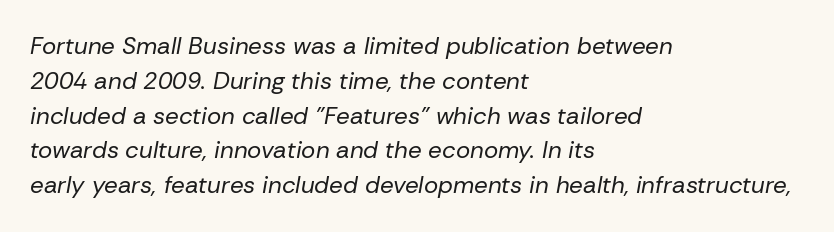
{"italic": "yes", "lean": "right", "slant_degrees": 10, "bold": "no", "underline": "no", "align": "left", "line_spacing": "normal", "line_spacing_ratio": 1.45, "letter_spacing": "normal", "letter_spacing_em": 0.0, "glyph_px": 24}
